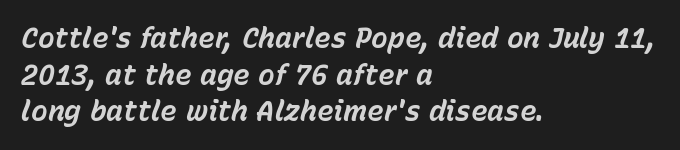
A typesetter would call this proportional, since set widths differ per character. The rendering keeps characters at their native spacing. Quick note: underline off. How would I describe the line gaps? Plain and ordinary.
